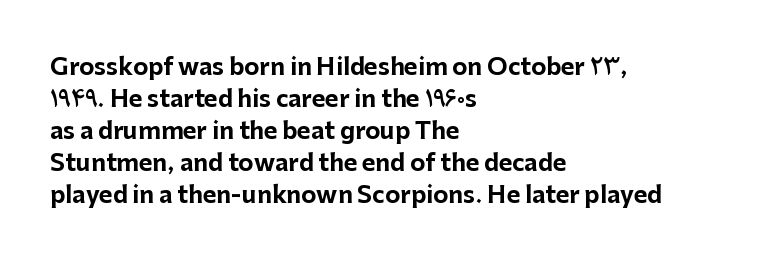
The image shows 23 px bold type, upright; set left-aligned, normal line spacing (1.39x), normal letter spacing, not underlined.
